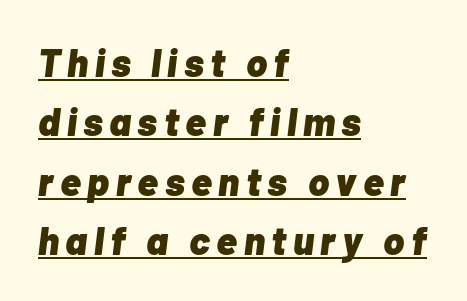
Q: Is the text bold? A: Yes.
Q: Is the text italic (slanted)? A: Yes, it leans right by about 7 degrees.
Q: Is the text underlined? A: Yes.
Q: How is the paragraph aligned? A: Left-aligned.
Q: Is the spacing between lines tight, normal or loose? A: Normal.
Q: Width (condensed, normal, or wide)? A: Normal.
Q: Stroke contrast? A: Low.
Q: x-height? A: Medium.
Q: Monospaced? A: No.
